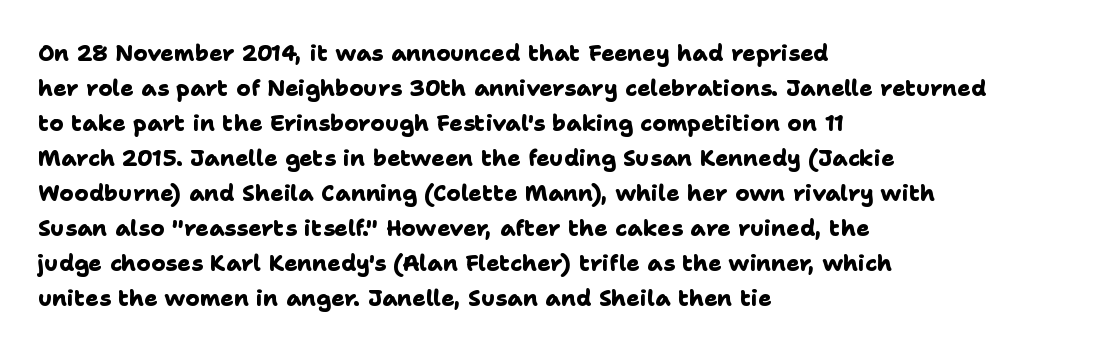
The image shows 22 px bold type; set left-aligned, normal line spacing (1.59x), normal letter spacing, not underlined.
